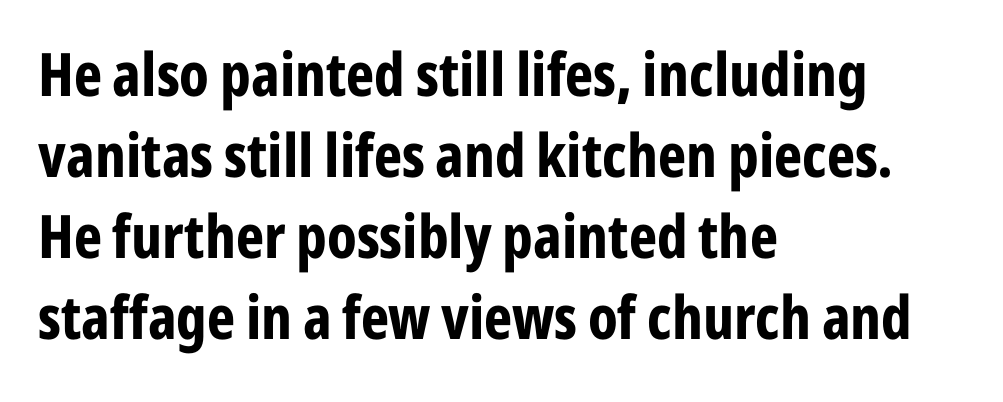
The passage shown stacks its lines at a standard gap. You could not count columns in this text — the font is proportionally spaced. Caption: multi-line text, flush left, ragged right. Honestly, the letter spacing is just normal — you wouldn't notice it. I'd describe the lettering as bold — thick and assertive.
